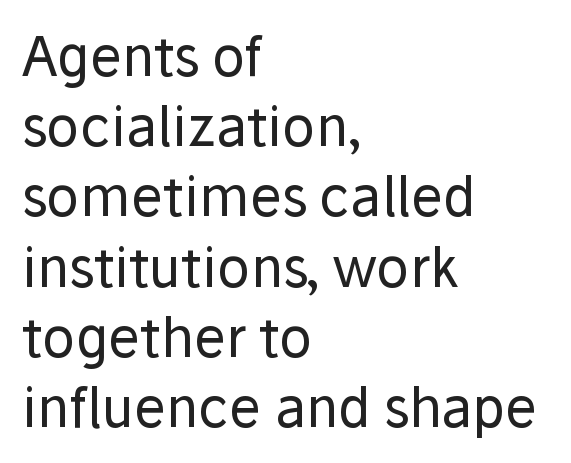
{"serif": "no", "italic": "no", "bold": "no", "weight": "regular", "width": "normal", "stroke_contrast": "low", "x_height": "medium", "monospaced": "no", "underline": "no", "align": "left", "line_spacing": "normal", "line_spacing_ratio": 1.3, "letter_spacing": "normal", "letter_spacing_em": 0.0, "glyph_px": 54}
